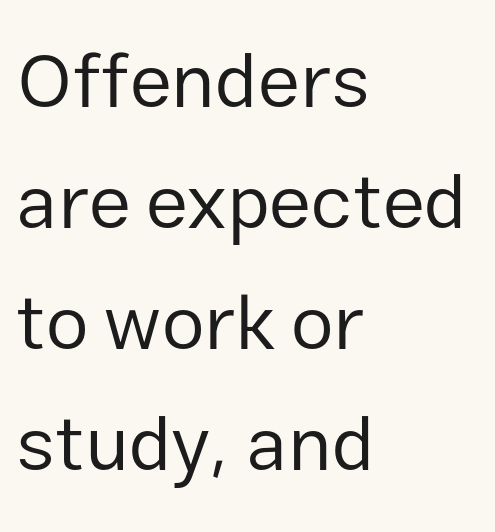
Q: Is the text bold? A: No.
Q: Is the text italic (slanted)? A: No, it is upright.
Q: Is the typeface a serif or a sans-serif typeface? A: Sans-serif.
Q: Is the text underlined? A: No.
Q: How is the paragraph aligned? A: Left-aligned.
Q: Is the spacing between letters normal or unusually wide? A: Normal.
Q: Is the spacing between lines tight, normal or loose? A: Normal.
Q: Width (condensed, normal, or wide)? A: Normal.
Q: Stroke contrast? A: Low.
Q: x-height? A: Medium.
Q: Monospaced? A: No.
